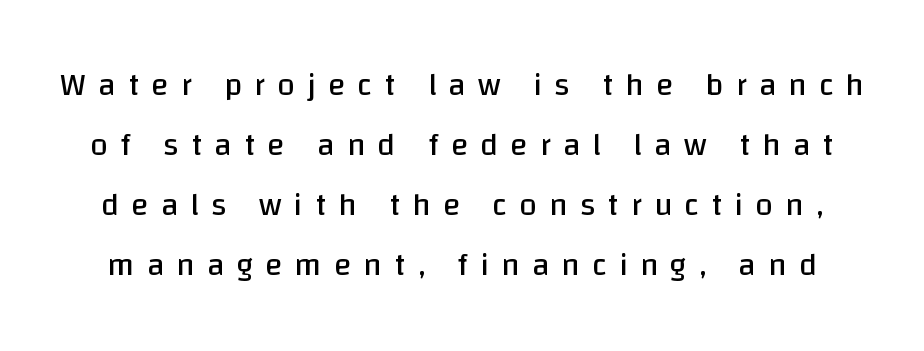
{"serif": "no", "italic": "no", "bold": "no", "weight": "regular", "width": "normal", "stroke_contrast": "low", "x_height": "large", "monospaced": "no", "underline": "no", "line_spacing_ratio": 1.88, "letter_spacing": "wide", "letter_spacing_em": 0.38, "glyph_px": 32}
